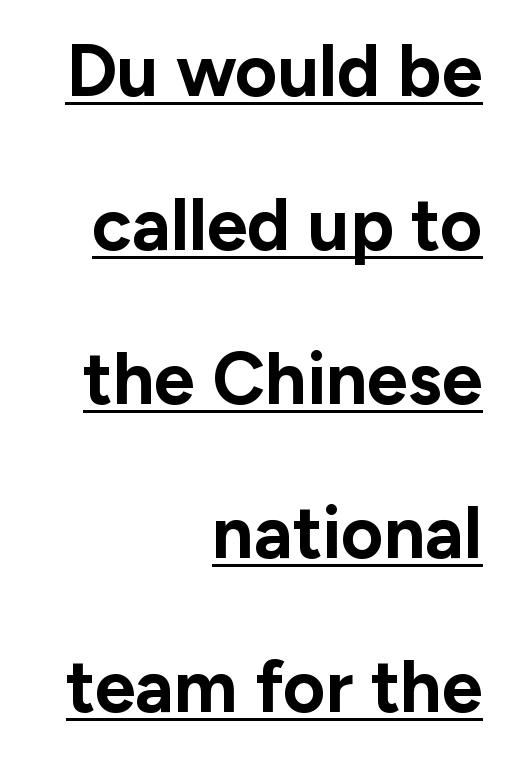
The image shows 73 px bold sans-serif type, upright; set right-aligned, loose line spacing (2.11x), normal letter spacing, underlined; low stroke contrast and a medium x-height.
